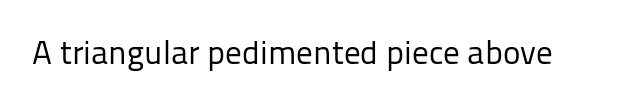
Q: Is the text bold? A: No.
Q: Is the text italic (slanted)? A: No, it is upright.
Q: Is the typeface a serif or a sans-serif typeface? A: Sans-serif.
Q: Is the text underlined? A: No.
Q: Is the spacing between letters normal or unusually wide? A: Normal.
Q: Width (condensed, normal, or wide)? A: Normal.
Q: Stroke contrast? A: Low.
Q: x-height? A: Medium.
Q: Monospaced? A: No.
